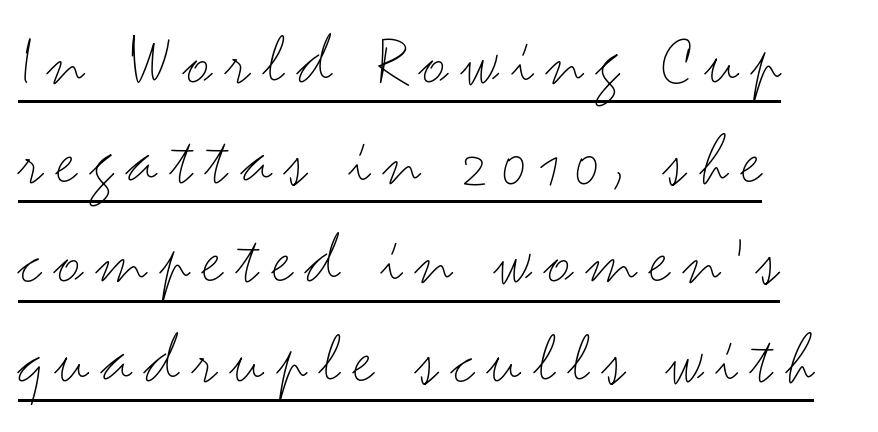
Q: Is the text bold? A: No.
Q: Is the text italic (slanted)? A: Yes.
Q: Is the typeface a serif or a sans-serif typeface? A: Sans-serif.
Q: Is the text underlined? A: Yes.
Q: How is the paragraph aligned? A: Left-aligned.
Q: Is the spacing between lines tight, normal or loose? A: Normal.
Q: Width (condensed, normal, or wide)? A: Wide.
Q: Stroke contrast? A: Medium.
Q: x-height? A: Small.
Q: Monospaced? A: No.
